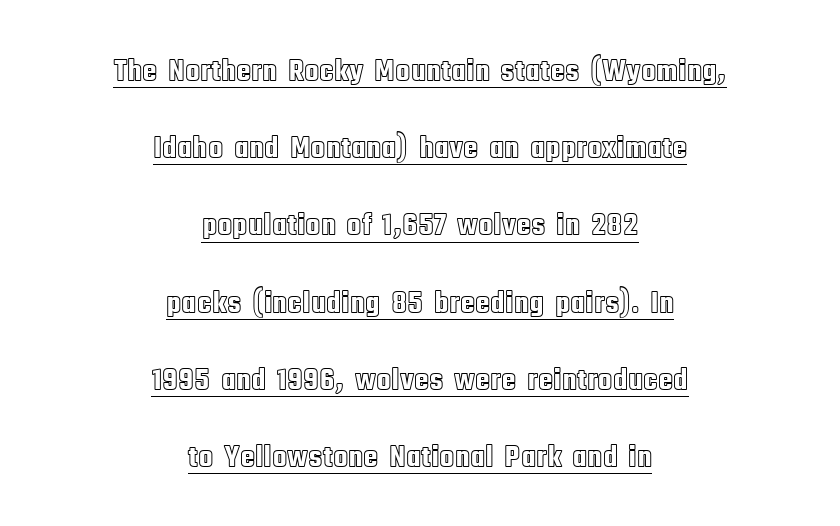
The image shows 31 px condensed type, upright; set centered, loose line spacing (2.49x), normal letter spacing, underlined; a large x-height.
